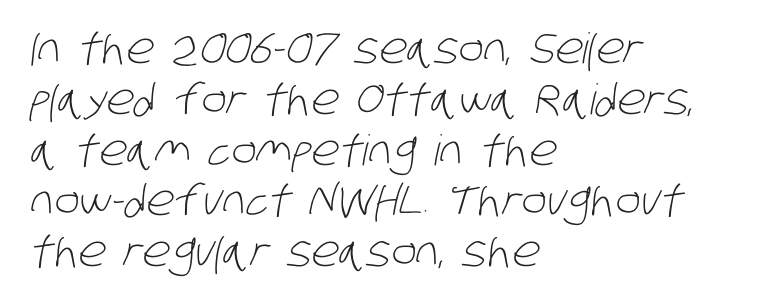
Q: Is the text bold? A: No.
Q: Is the typeface a serif or a sans-serif typeface? A: Sans-serif.
Q: Is the text underlined? A: No.
Q: How is the paragraph aligned? A: Left-aligned.
Q: Is the spacing between letters normal or unusually wide? A: Normal.
Q: Width (condensed, normal, or wide)? A: Condensed.
Q: Stroke contrast? A: Low.
Q: x-height? A: Large.
Q: Monospaced? A: No.
